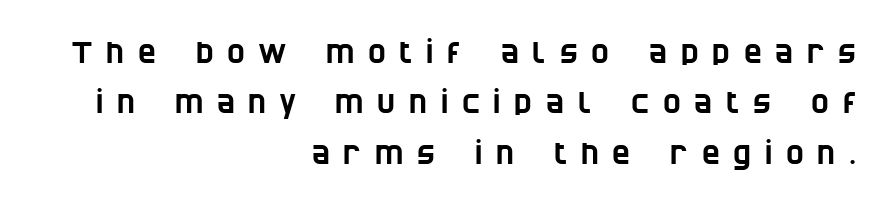
{"serif": "no", "width": "condensed", "stroke_contrast": "low", "x_height": "large", "monospaced": "no", "underline": "no", "align": "right", "line_spacing": "normal", "line_spacing_ratio": 1.68, "letter_spacing": "wide", "letter_spacing_em": 0.46, "glyph_px": 30}
